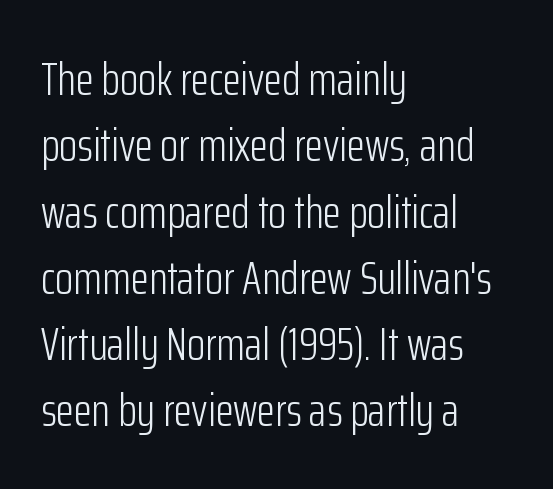
Q: Is the text bold? A: No.
Q: Is the text italic (slanted)? A: No, it is upright.
Q: Is the typeface a serif or a sans-serif typeface? A: Sans-serif.
Q: Is the text underlined? A: No.
Q: How is the paragraph aligned? A: Left-aligned.
Q: Is the spacing between letters normal or unusually wide? A: Normal.
Q: Is the spacing between lines tight, normal or loose? A: Normal.
Q: Width (condensed, normal, or wide)? A: Condensed.
Q: Stroke contrast? A: Low.
Q: x-height? A: Medium.
Q: Monospaced? A: No.
